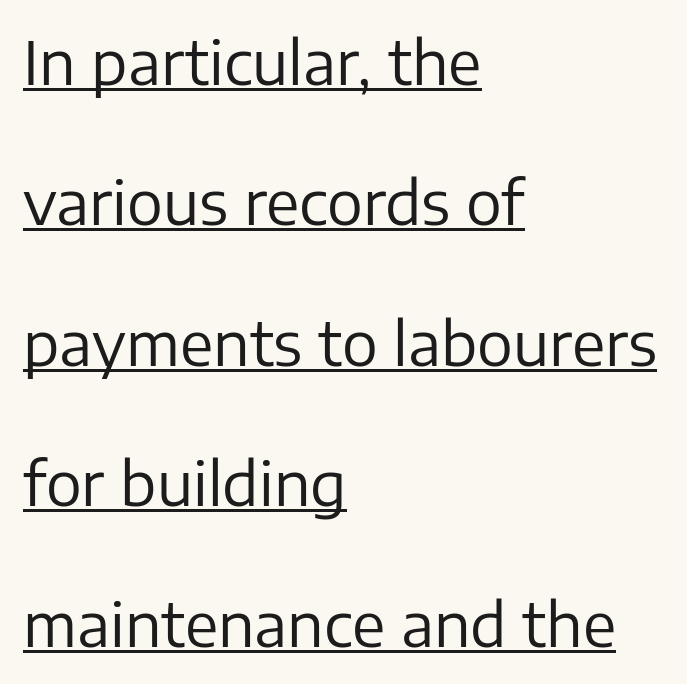
{"serif": "no", "italic": "no", "bold": "no", "weight": "regular", "width": "normal", "stroke_contrast": "low", "x_height": "medium", "monospaced": "no", "underline": "yes", "align": "left", "line_spacing": "loose", "line_spacing_ratio": 2.34, "letter_spacing": "normal", "letter_spacing_em": 0.0, "glyph_px": 60}
